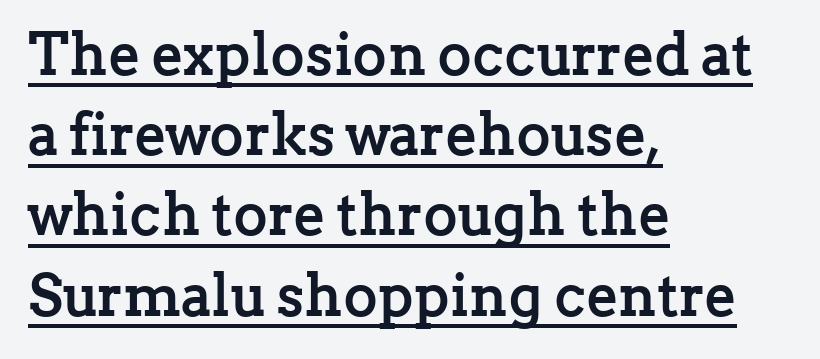
Q: Is the text bold? A: Yes.
Q: Is the text italic (slanted)? A: No, it is upright.
Q: Is the typeface a serif or a sans-serif typeface? A: Serif.
Q: Is the text underlined? A: Yes.
Q: How is the paragraph aligned? A: Left-aligned.
Q: Is the spacing between letters normal or unusually wide? A: Normal.
Q: Is the spacing between lines tight, normal or loose? A: Normal.
Q: Width (condensed, normal, or wide)? A: Normal.
Q: Stroke contrast? A: Low.
Q: x-height? A: Medium.
Q: Monospaced? A: No.
